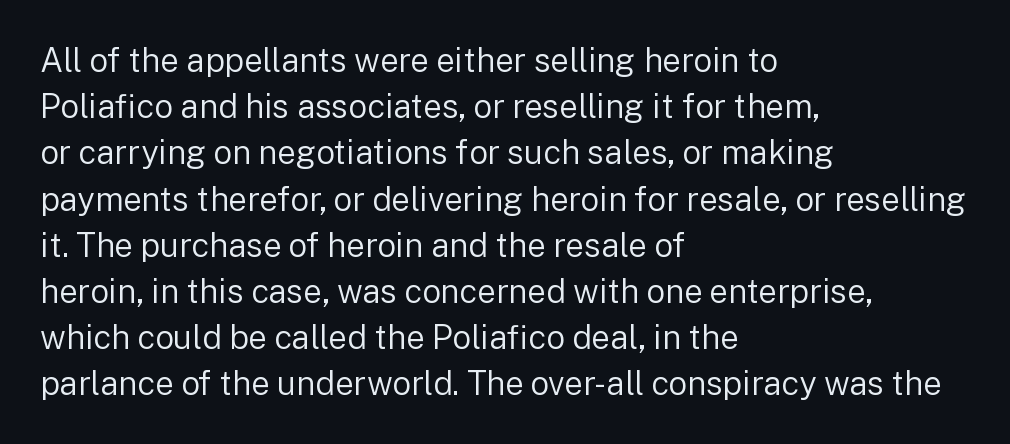
Where is the straight margin? On the left. A typesetter would call this zero additional tracking. How would I describe the line gaps? Plain and ordinary. Vertical strokes here are truly vertical. Stem width sits at or under what a default text font uses. A typesetter would call this proportional, since set widths differ per character.
